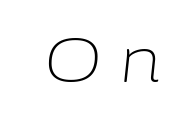
Q: Is the text bold? A: No.
Q: Is the text italic (slanted)? A: Yes, it leans right by about 6 degrees.
Q: Is the text underlined? A: No.
Q: Is the spacing between letters normal or unusually wide? A: Unusually wide.
Q: Width (condensed, normal, or wide)? A: Normal.
Q: Stroke contrast? A: Low.
Q: x-height? A: Medium.
Q: Monospaced? A: No.
